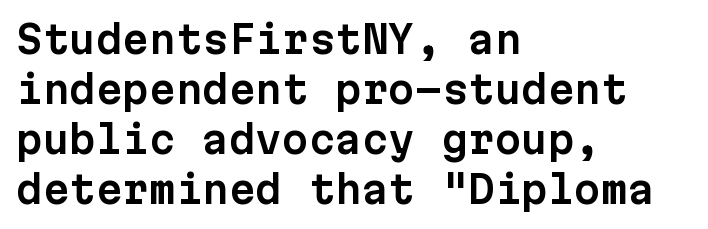
The image shows 38 px sans-serif type, upright, monospaced; set left-aligned, normal line spacing (1.32x), normal letter spacing, not underlined; low stroke contrast and a medium x-height.
